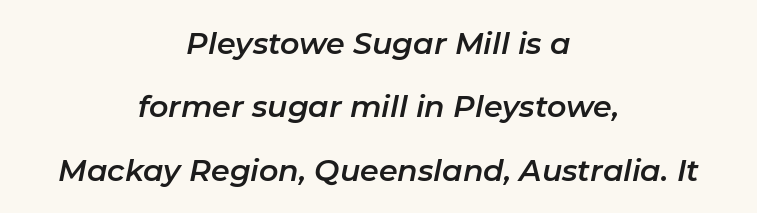
The image shows 30 px text type, italic (leaning right); set centered, loose line spacing (2.11x), normal letter spacing, not underlined; low stroke contrast and a medium x-height.
